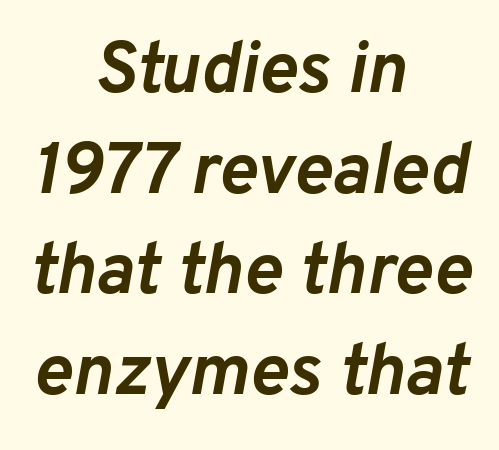
The letters sit at their default tracking, neither squeezed nor spread. Summary of weight: heavy, a full bold. No word sits above an underline. The typesetter chose a symmetrical, centered arrangement here.
